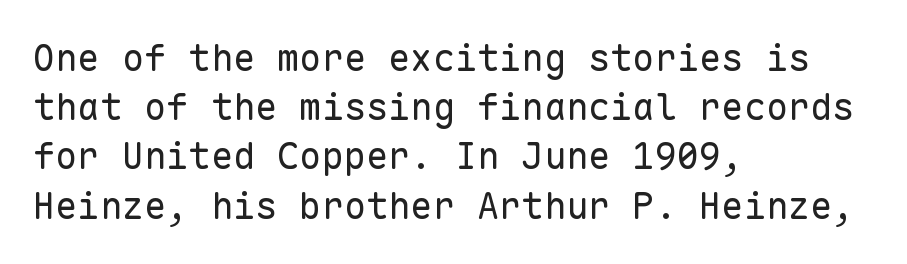
Q: Is the text bold? A: No.
Q: Is the text italic (slanted)? A: No, it is upright.
Q: Is the typeface a serif or a sans-serif typeface? A: Sans-serif.
Q: Is the text underlined? A: No.
Q: How is the paragraph aligned? A: Left-aligned.
Q: Is the spacing between letters normal or unusually wide? A: Normal.
Q: Is the spacing between lines tight, normal or loose? A: Normal.
Q: Width (condensed, normal, or wide)? A: Normal.
Q: Stroke contrast? A: Low.
Q: x-height? A: Medium.
Q: Monospaced? A: Yes.
